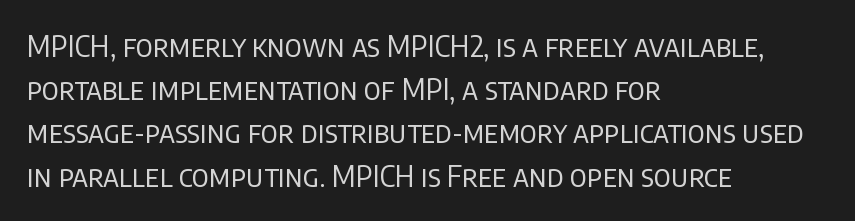
You can tell it's not italic because the verticals are truly vertical. The baseline area is clear. The typeface chosen for these lines omits serifs. Is the stroke heavy? The answer is a plain regular-or-lighter. The passage is arranged the way most books set body copy — flush left. Spacing between characters is what you'd get straight out of the box.
